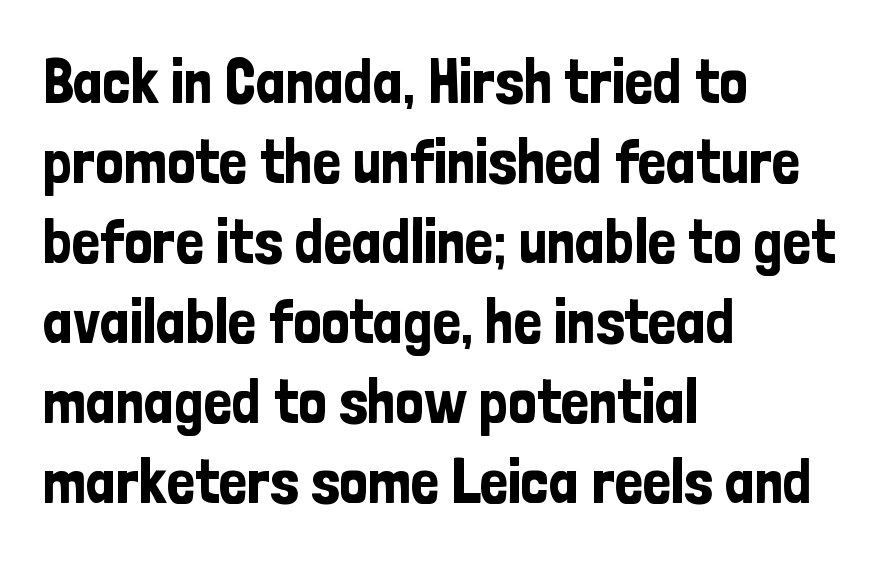
These lines keep a tight, regular rhythm from letter to letter. These lines are rendered in a variable-pitch font. Quick note: not italic, upright. The specimen omits any rule beneath the text block's lines.
